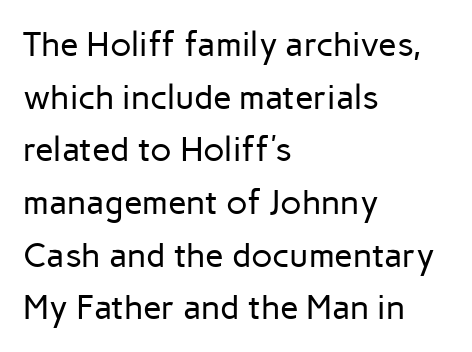
{"serif": "no", "italic": "no", "bold": "no", "weight": "regular", "width": "normal", "stroke_contrast": "low", "x_height": "medium", "monospaced": "no", "underline": "no", "align": "left", "line_spacing": "normal", "line_spacing_ratio": 1.55, "letter_spacing": "normal", "letter_spacing_em": 0.0, "glyph_px": 34}
